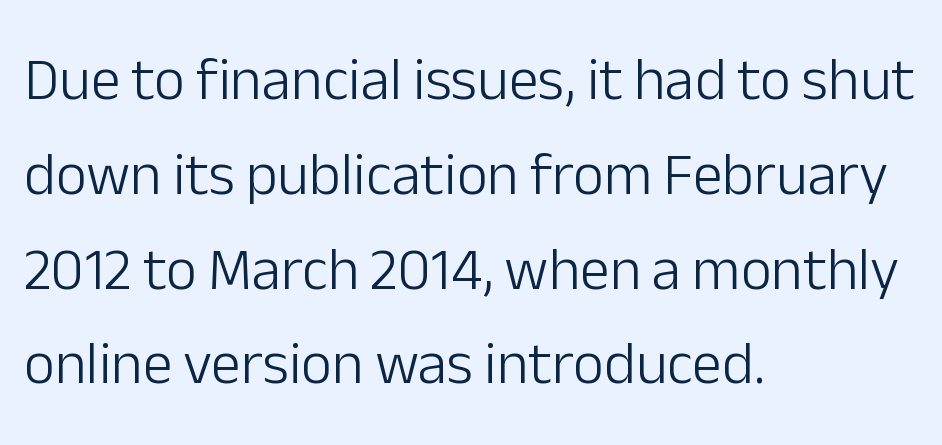
The image shows 60 px light sans-serif type, upright; set left-aligned, normal line spacing (1.58x), normal letter spacing, not underlined; low stroke contrast and a medium x-height.
